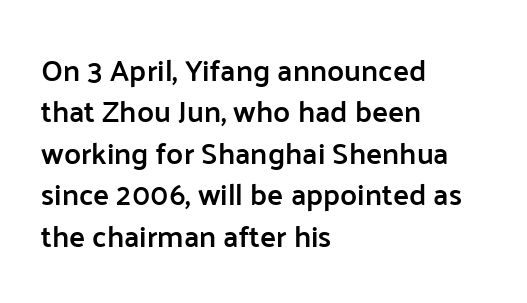
The image shows 30 px semibold sans-serif type, upright; set left-aligned, normal line spacing (1.38x), normal letter spacing, not underlined; low stroke contrast and a medium x-height.
